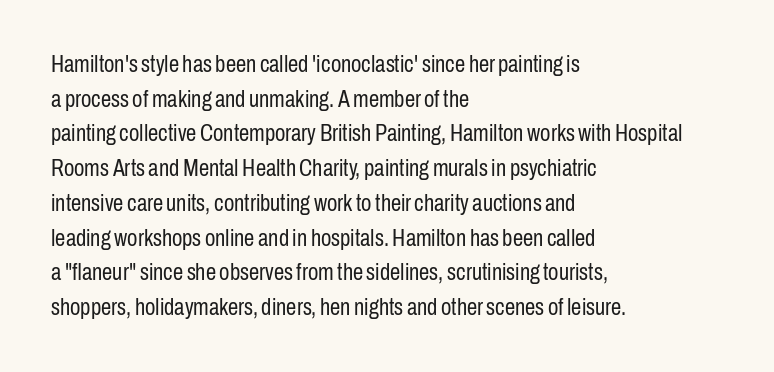
Q: Is the text bold? A: No.
Q: Is the text italic (slanted)? A: No, it is upright.
Q: Is the text underlined? A: No.
Q: How is the paragraph aligned? A: Left-aligned.
Q: Is the spacing between letters normal or unusually wide? A: Normal.
Q: Is the spacing between lines tight, normal or loose? A: Normal.
